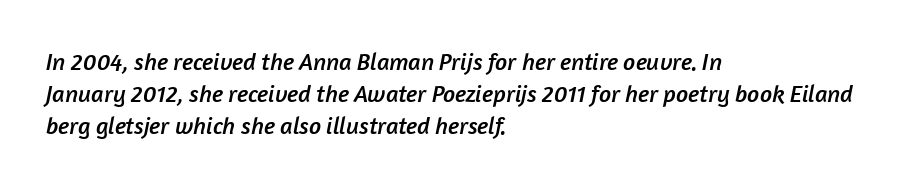
The image shows 24 px text type; set left-aligned, normal line spacing (1.33x), normal letter spacing, not underlined.
